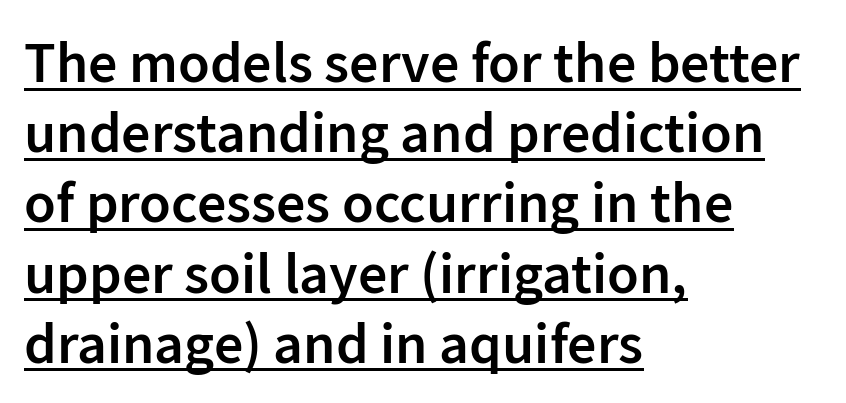
The image shows 58 px semibold sans-serif type, upright; set left-aligned, line spacing 1.21x, normal letter spacing, underlined; low stroke contrast and a medium x-height.
